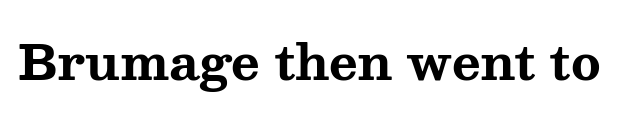
Tracking here is standard; glyphs follow each other at the usual distance. The area under the type is left untouched. Is this a fixed-width face? No — the glyphs have proportional, varying widths. Weight check: bold — yes, fully. The letters carry serifs — small finishing strokes at the ends of their stems. Upright lettering throughout.
